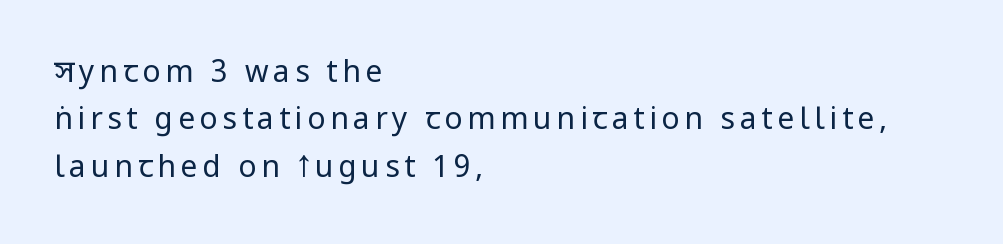
{"serif": "no", "italic": "no", "bold": "no", "weight": "regular", "width": "condensed", "stroke_contrast": "low", "x_height": "large", "monospaced": "no", "underline": "no", "align": "left", "line_spacing": "normal", "line_spacing_ratio": 1.58, "glyph_px": 30}
